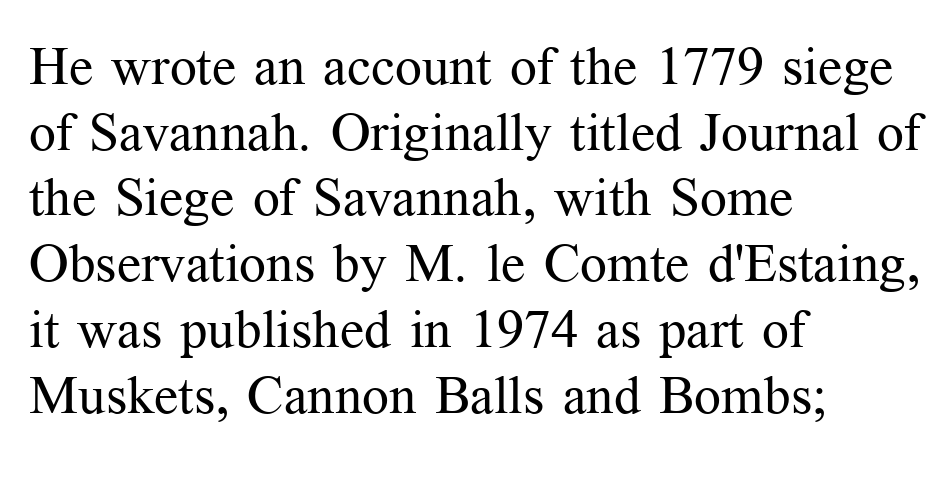
Q: Is the text bold? A: No.
Q: Is the text italic (slanted)? A: No, it is upright.
Q: Is the typeface a serif or a sans-serif typeface? A: Serif.
Q: Is the text underlined? A: No.
Q: How is the paragraph aligned? A: Left-aligned.
Q: Is the spacing between letters normal or unusually wide? A: Normal.
Q: Width (condensed, normal, or wide)? A: Normal.
Q: Stroke contrast? A: Medium.
Q: x-height? A: Medium.
Q: Monospaced? A: No.
